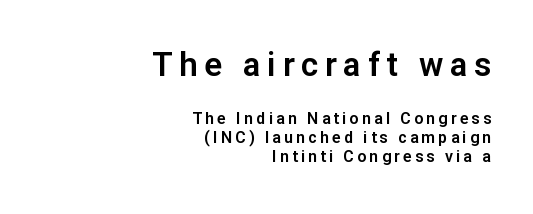
The image shows 33 px sans-serif type, upright; set right-aligned, line spacing 1.18x, unusually wide letter spacing (+0.2 em), not underlined; the first (top) block is 2.06x larger; low stroke contrast and a medium x-height.
